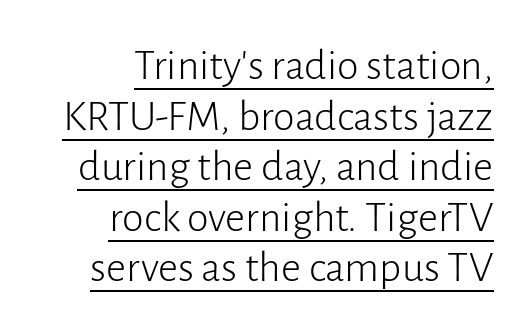
{"serif": "no", "italic": "no", "bold": "no", "weight": "light", "width": "normal", "stroke_contrast": "low", "x_height": "medium", "monospaced": "no", "underline": "yes", "align": "right", "line_spacing": "tight", "line_spacing_ratio": 1.15, "letter_spacing": "normal", "letter_spacing_em": 0.0, "glyph_px": 44}
